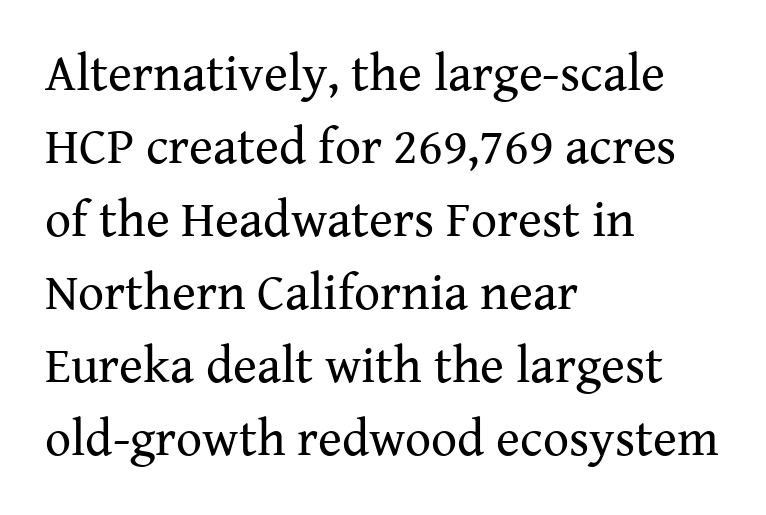
{"serif": "yes", "italic": "no", "bold": "no", "weight": "regular", "width": "normal", "stroke_contrast": "medium", "x_height": "medium", "monospaced": "no", "underline": "no", "align": "left", "line_spacing": "normal", "line_spacing_ratio": 1.43, "letter_spacing": "normal", "letter_spacing_em": 0.0, "glyph_px": 51}
